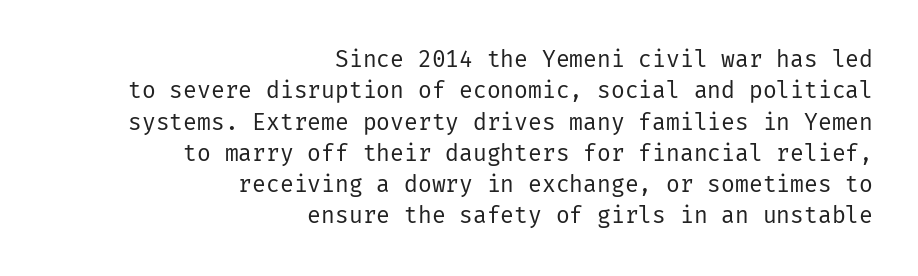
Characters remain perfectly vertical along every line. Evenly set lines give the paragraph a standard silhouette. These lines stack with their right ends in a neat column. This reads as an unemphasized weight, regular at the heaviest.
